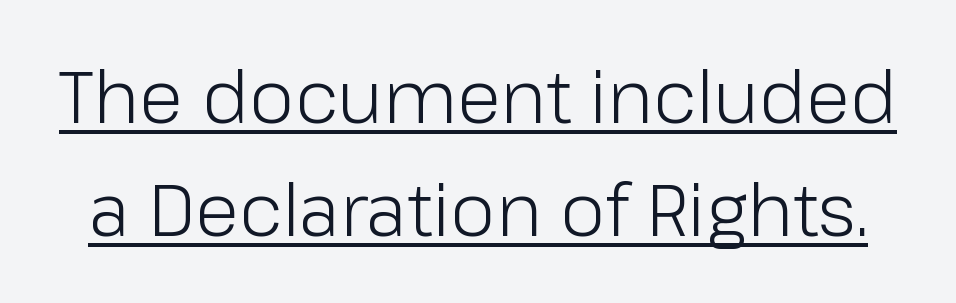
{"serif": "no", "italic": "no", "bold": "no", "weight": "light", "width": "normal", "stroke_contrast": "low", "x_height": "medium", "monospaced": "no", "underline": "yes", "line_spacing": "normal", "line_spacing_ratio": 1.57, "letter_spacing": "normal", "letter_spacing_em": 0.0, "glyph_px": 72}
